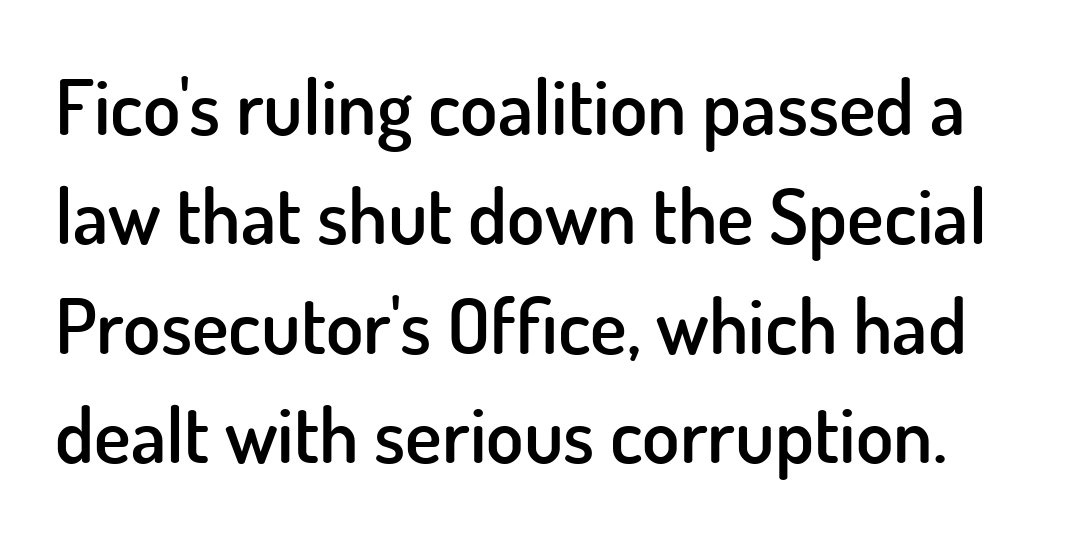
Students, this is semibold: more ink than regular, less than bold. You could not count columns in this text — the font is proportionally spaced. Each row of text sits above clean, open space. Type style note: lacks serifs. A typesetter would call this leading conventional body-copy spacing.
